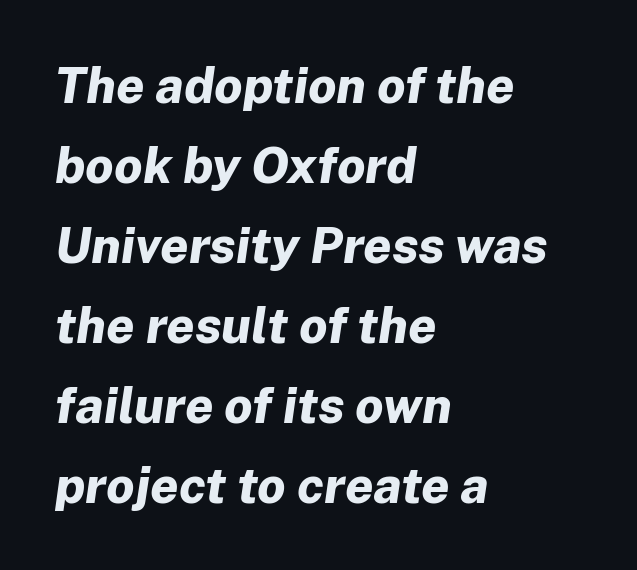
{"italic": "yes", "lean": "right", "slant_degrees": 8, "bold": "yes", "weight": "bold", "width": "normal", "stroke_contrast": "low", "x_height": "medium", "monospaced": "no", "underline": "no", "align": "left", "line_spacing": "normal", "line_spacing_ratio": 1.6, "letter_spacing": "normal", "letter_spacing_em": 0.0, "glyph_px": 50}
